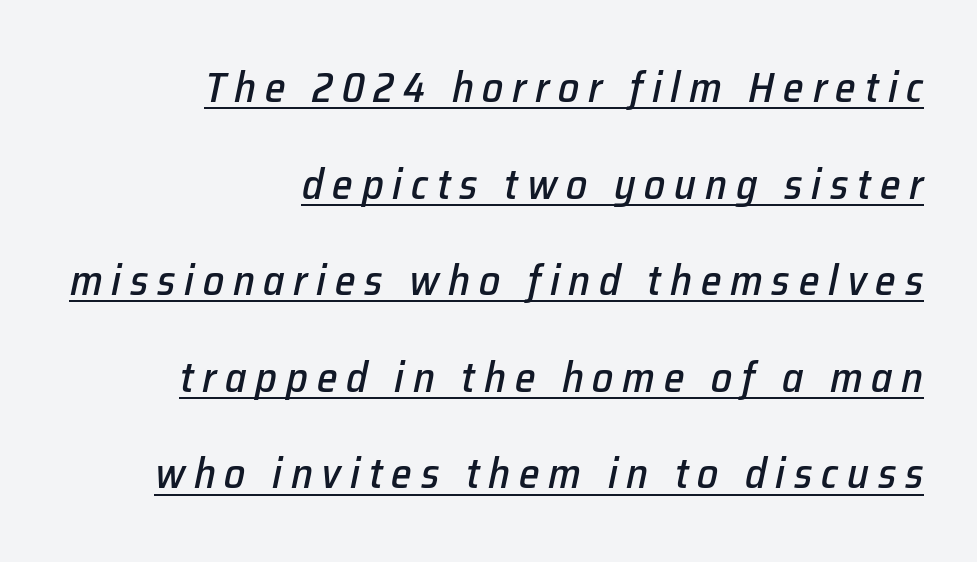
{"italic": "yes", "lean": "right", "slant_degrees": 12, "width": "normal", "stroke_contrast": "low", "x_height": "medium", "monospaced": "no", "underline": "yes", "align": "right", "line_spacing": "loose", "line_spacing_ratio": 2.3, "letter_spacing": "wide", "letter_spacing_em": 0.21, "glyph_px": 42}
